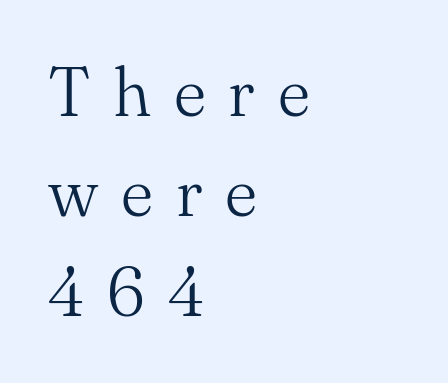
Q: Is the text bold? A: No.
Q: Is the text italic (slanted)? A: No, it is upright.
Q: Is the typeface a serif or a sans-serif typeface? A: Serif.
Q: Is the text underlined? A: No.
Q: How is the paragraph aligned? A: Left-aligned.
Q: Is the spacing between letters normal or unusually wide? A: Unusually wide.
Q: Is the spacing between lines tight, normal or loose? A: Normal.
Q: Width (condensed, normal, or wide)? A: Normal.
Q: Stroke contrast? A: Medium.
Q: x-height? A: Small.
Q: Monospaced? A: No.
